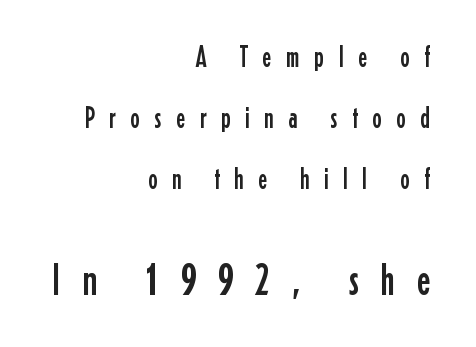
{"serif": "no", "italic": "no", "width": "condensed", "stroke_contrast": "low", "x_height": "medium", "monospaced": "no", "underline": "no", "align": "right", "line_spacing": "loose", "line_spacing_ratio": 2.11, "letter_spacing": "wide", "letter_spacing_em": 0.49, "larger_block": "second", "size_ratio": 1.48, "glyph_px": 43}
